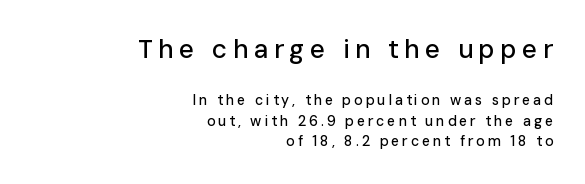
{"italic": "no", "underline": "no", "align": "right", "line_spacing": "normal", "line_spacing_ratio": 1.47, "letter_spacing": "wide", "letter_spacing_em": 0.21, "larger_block": "first", "size_ratio": 1.86, "glyph_px": 26}
